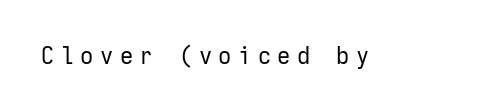
The image shows 23 px text type, upright; set unusually wide letter spacing (+0.28 em), not underlined.
